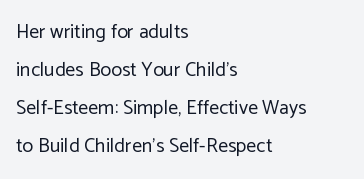
The image shows 20 px text type, upright; set left-aligned, loose line spacing (1.9x), normal letter spacing, not underlined.
